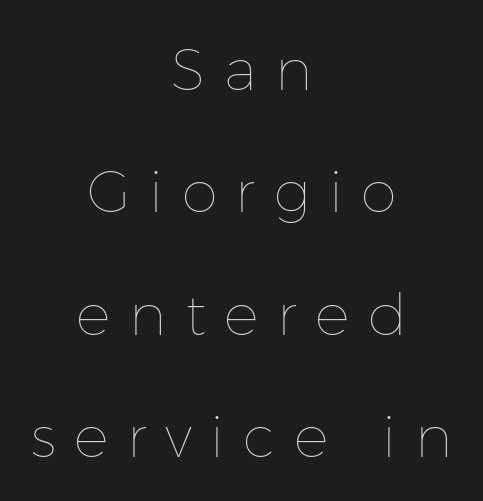
Q: Is the text bold? A: No.
Q: Is the text italic (slanted)? A: No, it is upright.
Q: Is the text underlined? A: No.
Q: How is the paragraph aligned? A: Centered.
Q: Is the spacing between letters normal or unusually wide? A: Unusually wide.
Q: Is the spacing between lines tight, normal or loose? A: Loose.
Q: Width (condensed, normal, or wide)? A: Normal.
Q: Stroke contrast? A: Low.
Q: x-height? A: Medium.
Q: Monospaced? A: No.
